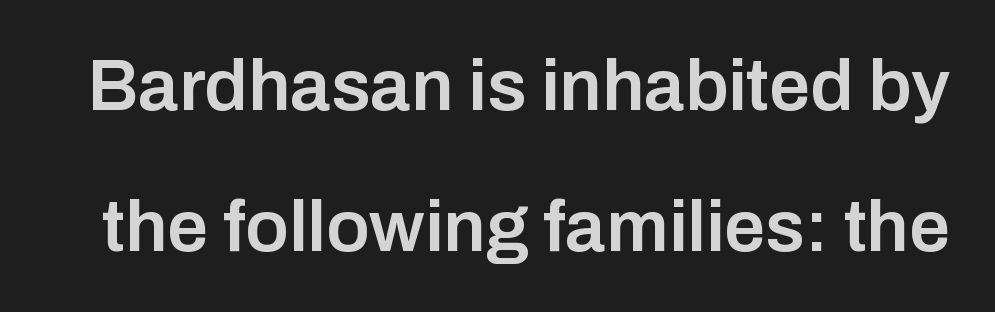
This rendering leaves character spacing at its baseline value. Look at the stroke-to-counter ratio: somewhat heavy, a semibold. Does the leading feel generous? Absolutely, it's lavish. Unlike a traditional serif, this face leaves its strokes unadorned. Does the lettering tilt? It doesn't — this is upright.
